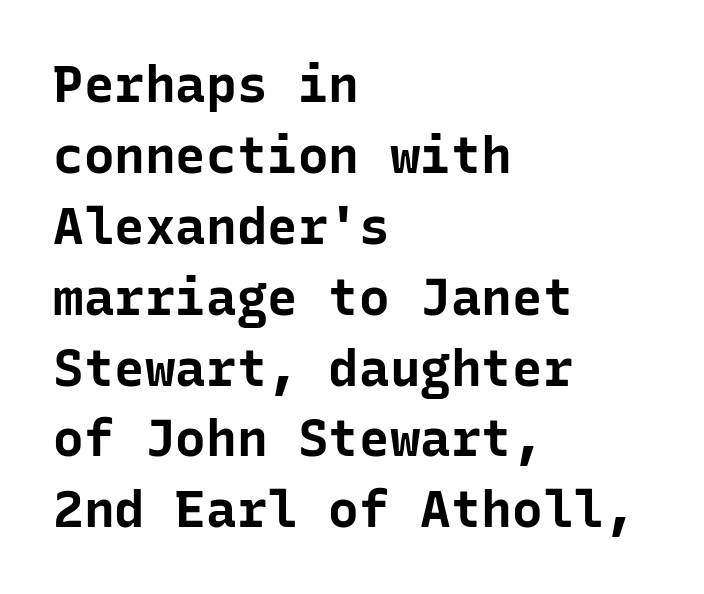
{"serif": "no", "italic": "no", "bold": "yes", "weight": "bold", "width": "normal", "stroke_contrast": "low", "x_height": "medium", "monospaced": "yes", "underline": "no", "align": "left", "line_spacing": "normal", "line_spacing_ratio": 1.39, "letter_spacing": "normal", "letter_spacing_em": 0.0, "glyph_px": 51}
